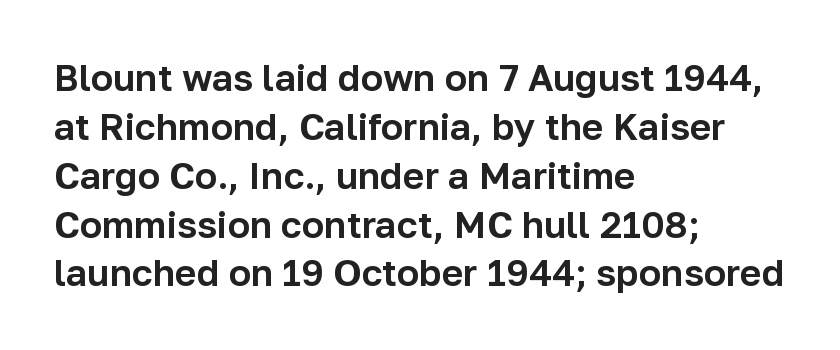
The line texture is even and compact thanks to regular tracking. Typeset ragged right — the left edge is the straight one. Clear beneath every line of the passage. The vertical gap from one line to the next is medium.
